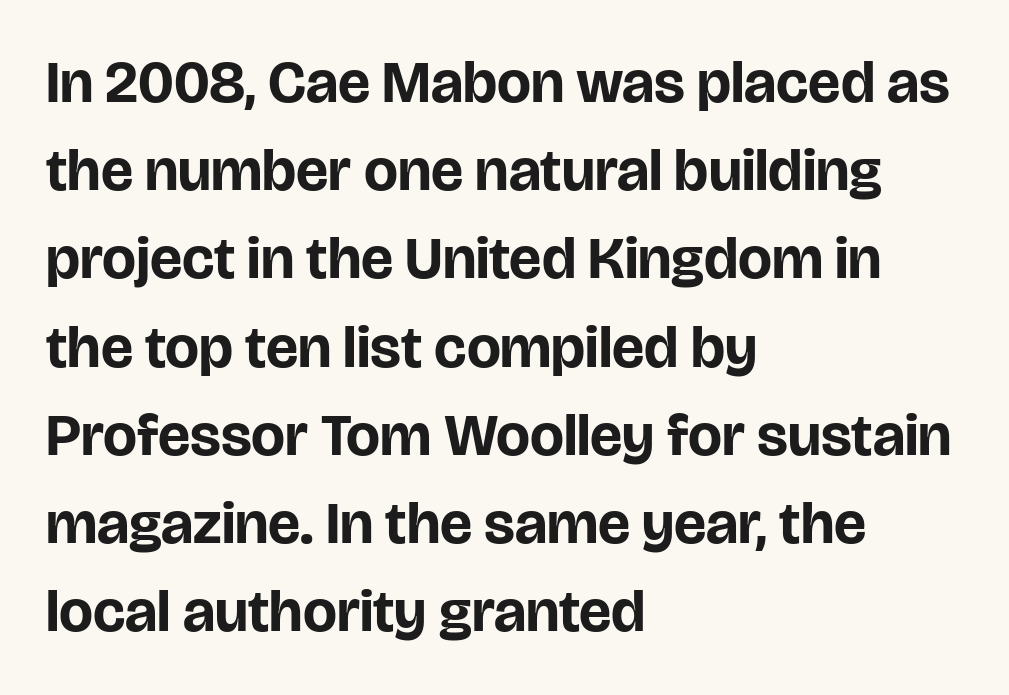
Q: Is the text bold? A: Yes.
Q: Is the text italic (slanted)? A: No, it is upright.
Q: Is the typeface a serif or a sans-serif typeface? A: Sans-serif.
Q: Is the text underlined? A: No.
Q: How is the paragraph aligned? A: Left-aligned.
Q: Is the spacing between letters normal or unusually wide? A: Normal.
Q: Is the spacing between lines tight, normal or loose? A: Normal.
Q: Width (condensed, normal, or wide)? A: Normal.
Q: Stroke contrast? A: Low.
Q: x-height? A: Large.
Q: Monospaced? A: No.
